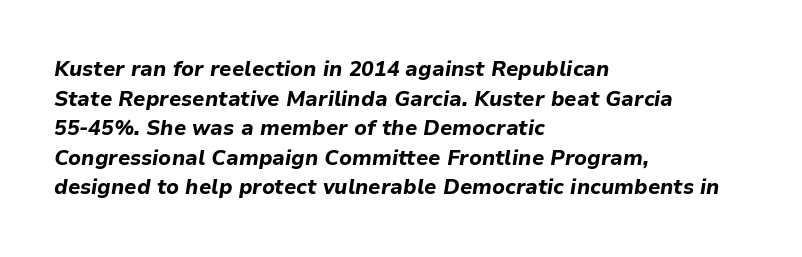
{"italic": "yes", "lean": "right", "slant_degrees": 9, "bold": "yes", "underline": "no", "align": "left", "line_spacing": "normal", "line_spacing_ratio": 1.41, "letter_spacing": "normal", "letter_spacing_em": 0.0, "glyph_px": 21}
